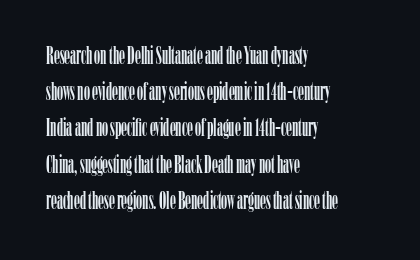
{"italic": "no", "underline": "no", "align": "left", "line_spacing": "normal", "line_spacing_ratio": 1.51, "letter_spacing": "normal", "letter_spacing_em": 0.0, "glyph_px": 24}
